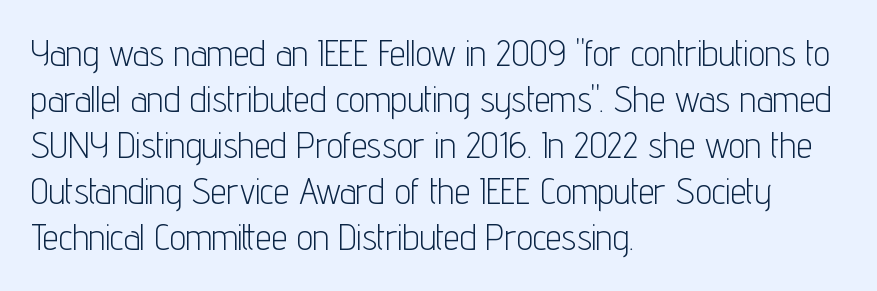
Q: Is the text bold? A: No.
Q: Is the text italic (slanted)? A: No, it is upright.
Q: Is the typeface a serif or a sans-serif typeface? A: Sans-serif.
Q: Is the text underlined? A: No.
Q: How is the paragraph aligned? A: Left-aligned.
Q: Is the spacing between letters normal or unusually wide? A: Normal.
Q: Is the spacing between lines tight, normal or loose? A: Normal.
Q: Width (condensed, normal, or wide)? A: Condensed.
Q: Stroke contrast? A: Low.
Q: x-height? A: Medium.
Q: Monospaced? A: No.
